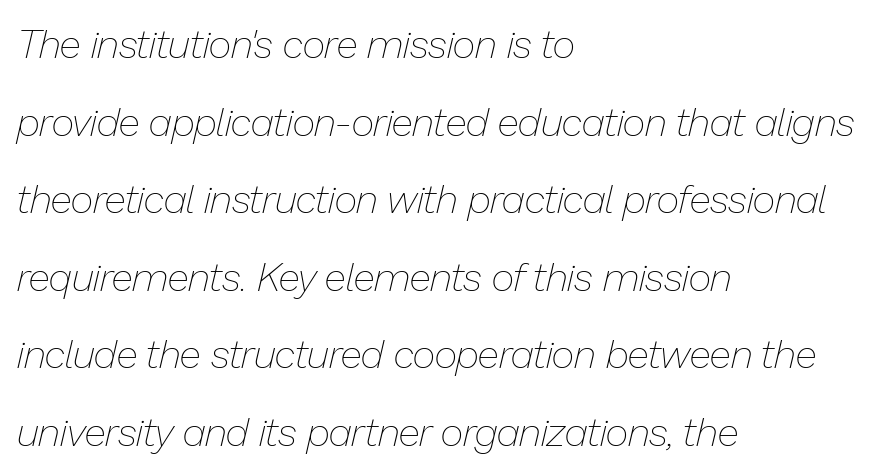
Quick note: interline space is abundant. The lines are quadded left. The face used here has a pronounced slope to its letters. The weight would be labelled regular, book, light, or lighter still.
